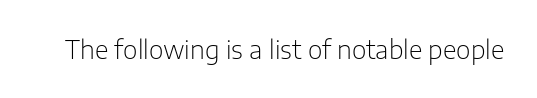
The image shows 25 px text type, upright; set normal letter spacing, not underlined.
